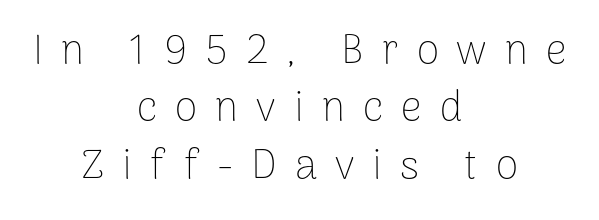
Is the type heavy? It reads as light-to-regular instead. Teacher's note: observe the equal gaps on both sides — that is centered alignment. Quick note: not italic, upright. Each word looks stretched out because of the extra space between its letters. Note: no serifs on the glyphs.
